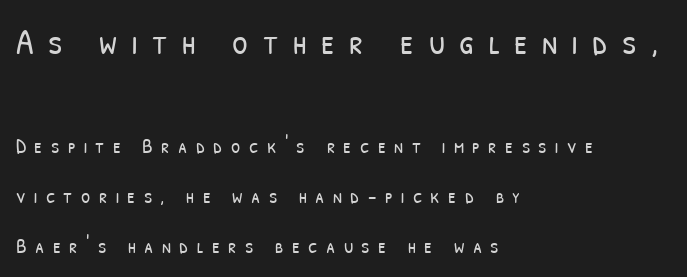
A sans-serif font was chosen for this passage. The designer dialed line spacing up above the default. No chunkiness to these letters — they're not bold. Here the first block reads like a headline and the second like body copy. The ragged edge is on the right, which tells us the setting is flush left. Words appear elongated and porous because spacing is wide.
